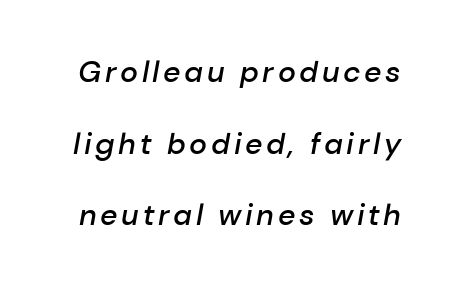
The image shows 30 px semibold type, italic (leaning right); set loose line spacing (2.39x), not underlined; low stroke contrast and a medium x-height.
